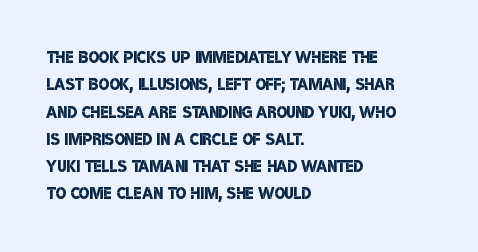
Short and long lines alike share a common starting point at left. Nothing unusual about the tracking: characters are spaced as the font intends. Moderately thickened strokes mark this as semibold type. The zone under the glyphs is completely vacant.
